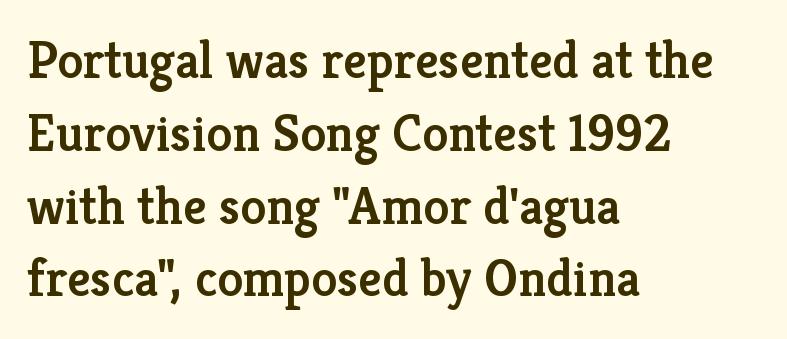
The image shows 52 px semibold serif type, upright; set left-aligned, normal line spacing (1.4x), normal letter spacing, not underlined; low stroke contrast and a medium x-height.
